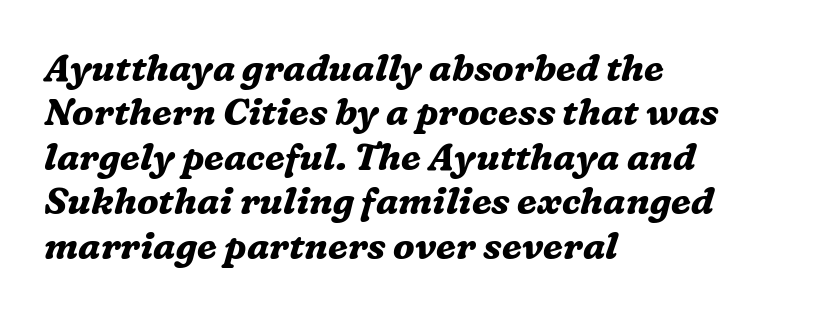
{"serif": "yes", "italic": "yes", "lean": "right", "slant_degrees": 16, "bold": "yes", "weight": "bold", "width": "normal", "stroke_contrast": "medium", "x_height": "medium", "monospaced": "no", "underline": "no", "align": "left", "line_spacing_ratio": 1.2, "letter_spacing": "normal", "letter_spacing_em": 0.0, "glyph_px": 37}
